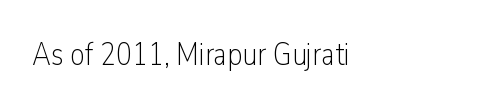
{"serif": "no", "italic": "no", "bold": "no", "weight": "light", "width": "condensed", "stroke_contrast": "low", "x_height": "medium", "monospaced": "no", "underline": "no", "align": "left", "letter_spacing": "normal", "letter_spacing_em": 0.0, "glyph_px": 32}
